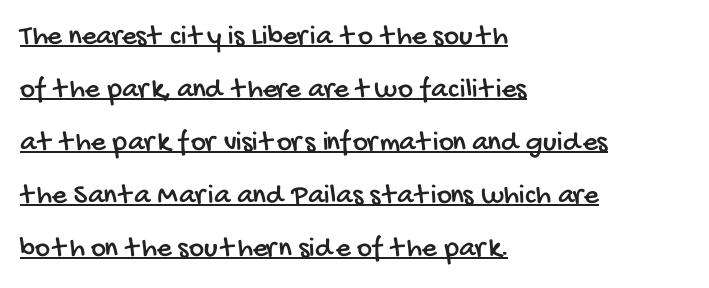
The image shows 29 px condensed sans-serif type; set left-aligned, line spacing 1.83x, normal letter spacing, underlined; low stroke contrast and a large x-height.
